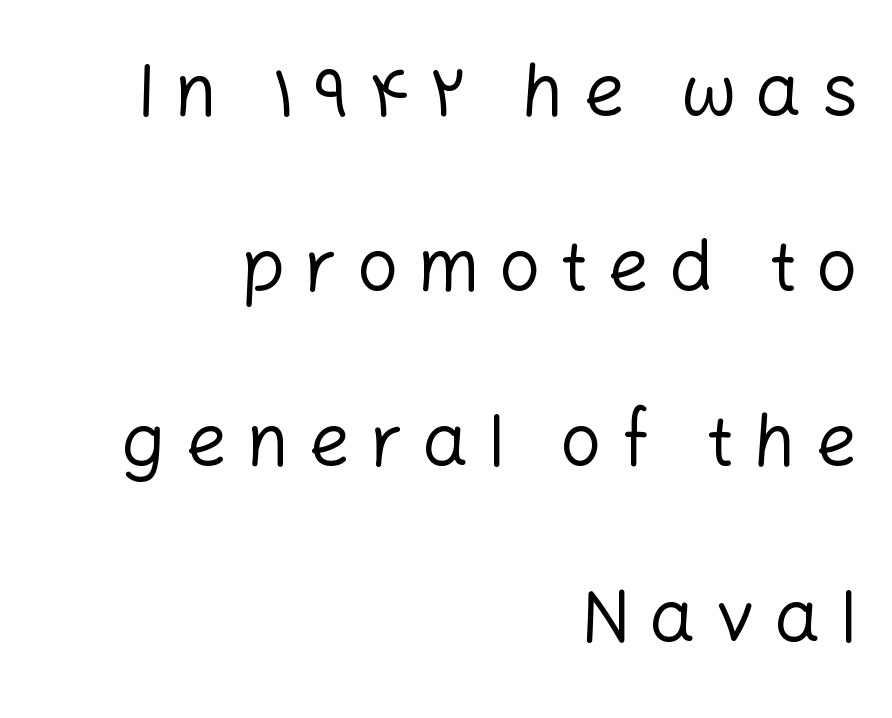
Q: Is the text bold? A: No.
Q: Is the text italic (slanted)? A: No, it is upright.
Q: Is the typeface a serif or a sans-serif typeface? A: Sans-serif.
Q: Is the text underlined? A: No.
Q: How is the paragraph aligned? A: Right-aligned.
Q: Is the spacing between letters normal or unusually wide? A: Unusually wide.
Q: Is the spacing between lines tight, normal or loose? A: Loose.
Q: Width (condensed, normal, or wide)? A: Normal.
Q: Stroke contrast? A: Low.
Q: x-height? A: Medium.
Q: Monospaced? A: No.
